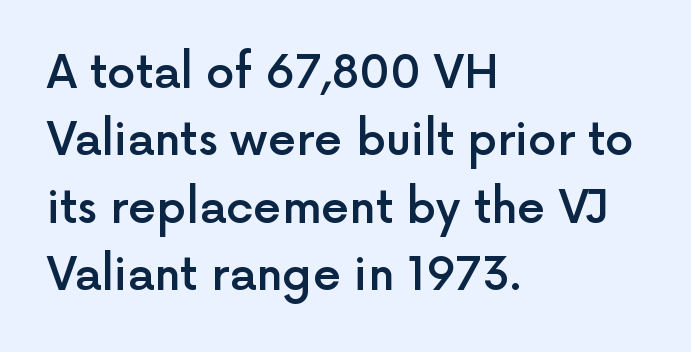
{"serif": "no", "italic": "no", "bold": "semi", "weight": "semibold", "width": "normal", "x_height": "medium", "monospaced": "no", "underline": "no", "align": "left", "line_spacing": "normal", "line_spacing_ratio": 1.5, "letter_spacing": "normal", "letter_spacing_em": 0.0, "glyph_px": 45}
